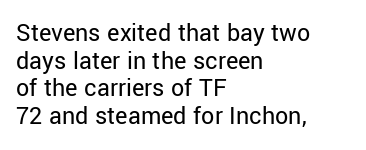
{"italic": "no", "bold": "no", "underline": "no", "align": "left", "line_spacing": "tight", "line_spacing_ratio": 1.06, "letter_spacing": "normal", "letter_spacing_em": 0.0, "glyph_px": 26}
